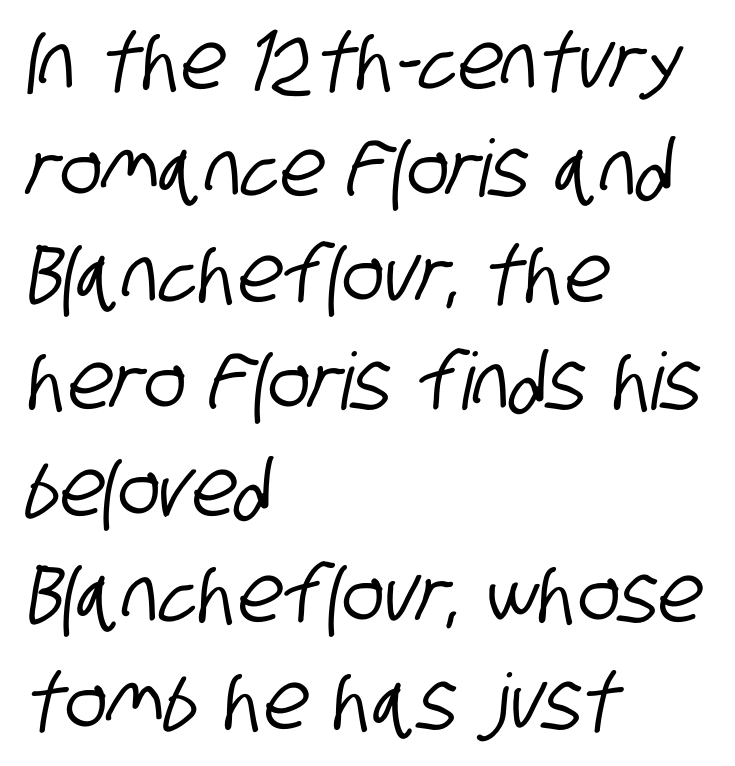
A bare baseline throughout the passage. You could not count columns in this text — the font is proportionally spaced. Caption: multi-line text, flush left, ragged right. The font family rendered here belongs to the sans-serif group. Standard letterfit; no display-style spreading of the glyphs. How would I describe the line gaps? Plain and ordinary.
